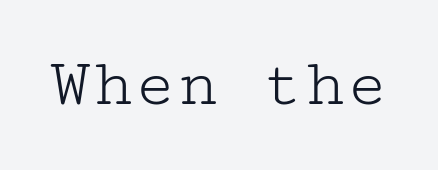
The image shows 70 px light, wide serif type, upright; set normal letter spacing, not underlined; low stroke contrast and a medium x-height.
